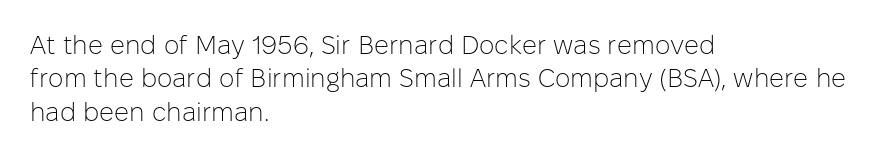
The image shows 26 px text type, upright; set left-aligned, normal line spacing (1.28x), normal letter spacing, not underlined.
